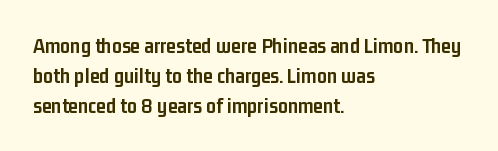
Q: Is the text bold? A: Yes.
Q: Is the text italic (slanted)? A: No, it is upright.
Q: Is the text underlined? A: No.
Q: How is the paragraph aligned? A: Left-aligned.
Q: Is the spacing between letters normal or unusually wide? A: Normal.
Q: Is the spacing between lines tight, normal or loose? A: Normal.
